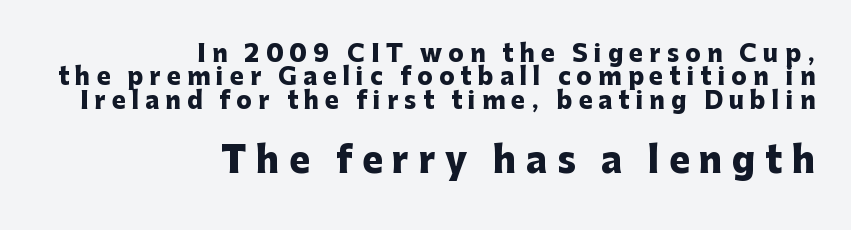
{"serif": "no", "italic": "no", "bold": "yes", "weight": "heavy", "width": "normal", "stroke_contrast": "low", "x_height": "medium", "monospaced": "no", "underline": "no", "align": "right", "line_spacing": "tight", "line_spacing_ratio": 1.02, "letter_spacing": "wide", "letter_spacing_em": 0.27, "larger_block": "second", "size_ratio": 1.52, "glyph_px": 35}
